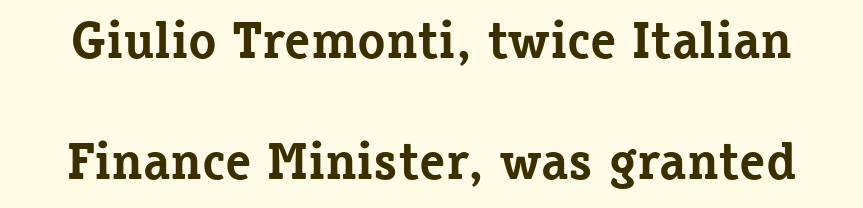
The image shows 52 px bold serif type, upright; set loose line spacing (2.33x), normal letter spacing, not underlined; low stroke contrast and a medium x-height.
